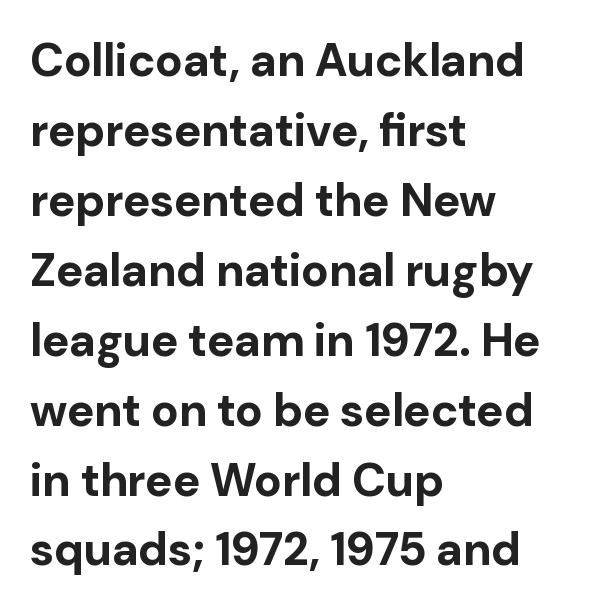
The image shows 46 px bold sans-serif type, upright; set left-aligned, normal line spacing (1.52x), normal letter spacing, not underlined; low stroke contrast and a medium x-height.
